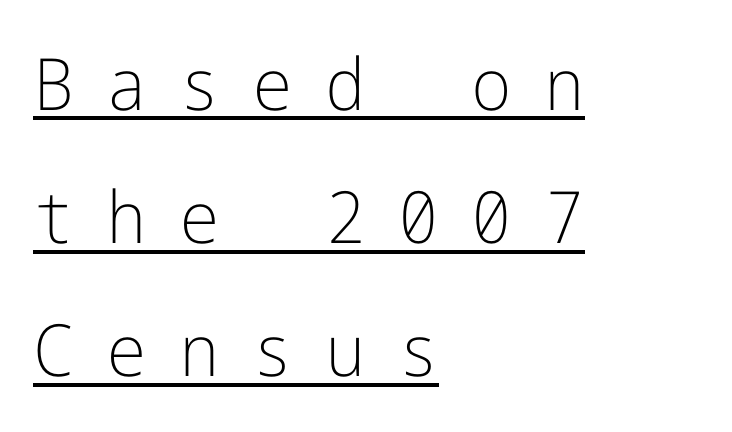
In terms of letterform style, serifs are entirely absent. The strokes carry an ordinary text weight at most. If you drew a line through each stem, it would be perfectly vertical. The letters are spread apart with noticeably loose tracking. Visually the block forms a straight wall on the left and a jagged coastline on the right. The words here are underlined.
